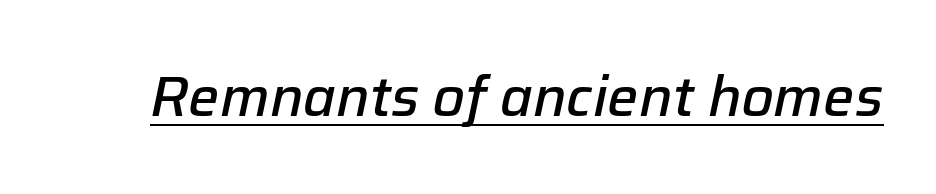
{"italic": "yes", "lean": "right", "slant_degrees": 12, "bold": "semi", "weight": "semibold", "width": "normal", "stroke_contrast": "low", "x_height": "medium", "monospaced": "no", "underline": "yes", "letter_spacing": "normal", "letter_spacing_em": 0.0, "glyph_px": 55}
